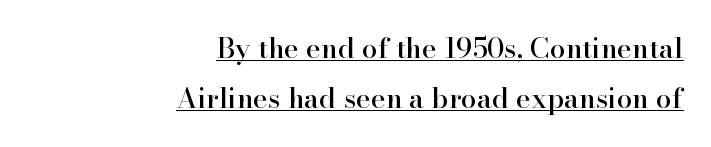
The image shows 28 px serif type, upright; set right-aligned, line spacing 1.79x, normal letter spacing, underlined; high stroke contrast and a small x-height.
